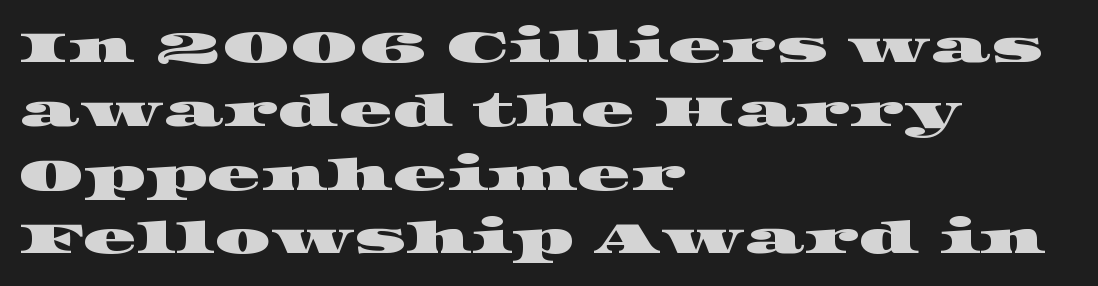
Q: Is the typeface a serif or a sans-serif typeface? A: Serif.
Q: Is the text underlined? A: No.
Q: How is the paragraph aligned? A: Left-aligned.
Q: Is the spacing between letters normal or unusually wide? A: Normal.
Q: Is the spacing between lines tight, normal or loose? A: Normal.
Q: Width (condensed, normal, or wide)? A: Wide.
Q: Stroke contrast? A: High.
Q: x-height? A: Large.
Q: Monospaced? A: No.
